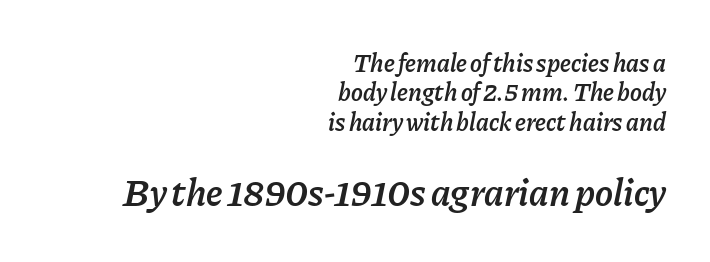
The image shows 38 px semibold type, italic (leaning right); set right-aligned, line spacing 1.18x, normal letter spacing, not underlined; the second (bottom) block is 1.52x larger; low stroke contrast and a medium x-height.
